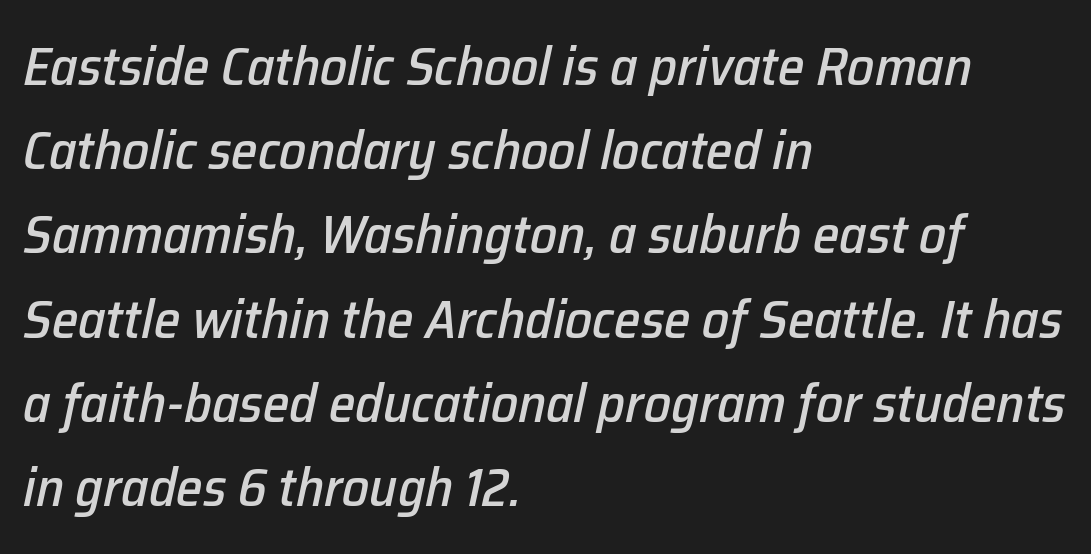
Inter-character spacing is left at the font's built-in metrics. Check under the words: just untouched page. Italic: yes, the glyphs are oblique. Looks like regular typesetting: each glyph gets only the width it needs. Every row of glyphs begins at an identical x-position on the left. Quick note: interline space is typical.
